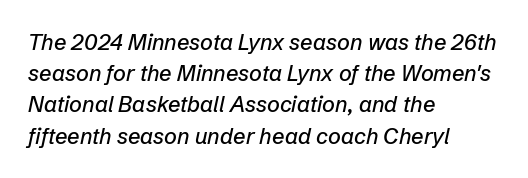
Q: Is the text italic (slanted)? A: Yes, it leans right by about 12 degrees.
Q: Is the text underlined? A: No.
Q: How is the paragraph aligned? A: Left-aligned.
Q: Is the spacing between letters normal or unusually wide? A: Normal.
Q: Is the spacing between lines tight, normal or loose? A: Normal.
